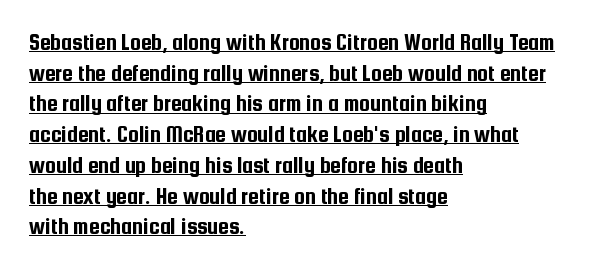
The rows are spaced the way most documents space them. The font's upright variant was chosen for this text. Line starts are locked; line ends wander. The line texture is even and compact thanks to regular tracking.
